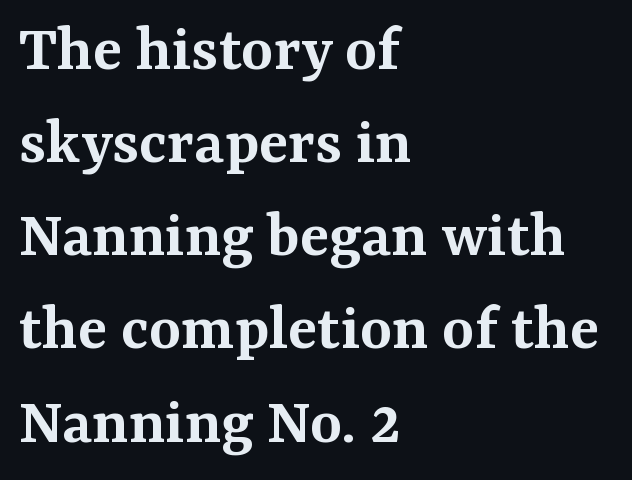
Every character sits straight up, as roman type does. The passage shown is semibold, sitting just below true bold. Glance below the letters and you will spot only blank space. Spacing verdict: proportional, widths tailored to each character.
